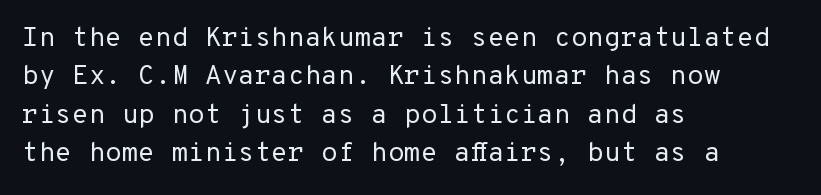
The image shows 27 px text type, upright; set left-aligned, normal line spacing (1.42x), normal letter spacing, not underlined.
